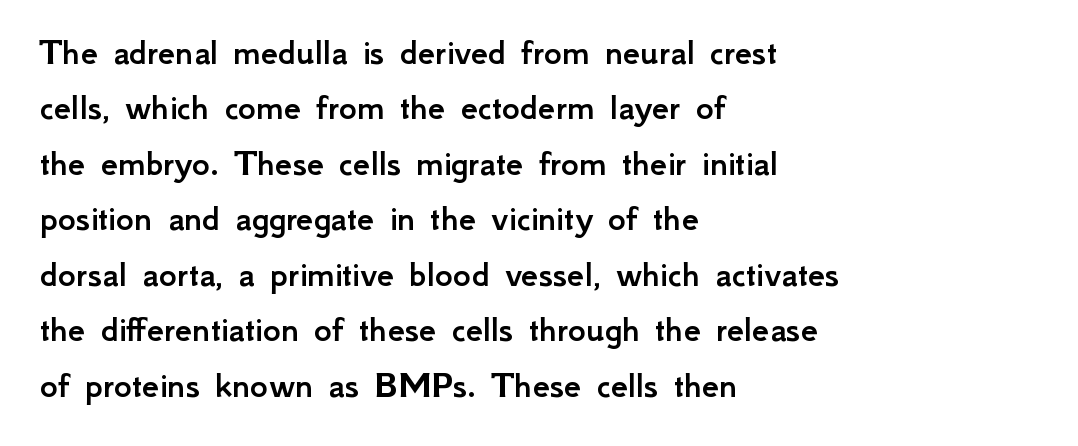
Q: Is the text italic (slanted)? A: No, it is upright.
Q: Is the typeface a serif or a sans-serif typeface? A: Sans-serif.
Q: Is the text underlined? A: No.
Q: How is the paragraph aligned? A: Left-aligned.
Q: Is the spacing between letters normal or unusually wide? A: Normal.
Q: Is the spacing between lines tight, normal or loose? A: Normal.
Q: Width (condensed, normal, or wide)? A: Normal.
Q: Stroke contrast? A: Low.
Q: x-height? A: Small.
Q: Monospaced? A: No.
